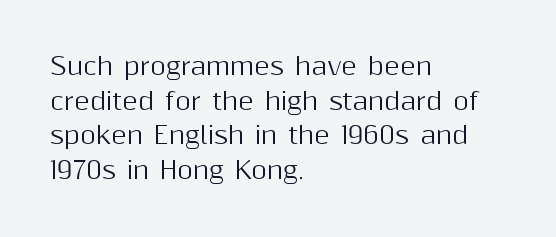
The image shows 24 px text type, upright; set left-aligned, normal line spacing (1.44x), normal letter spacing, not underlined.
